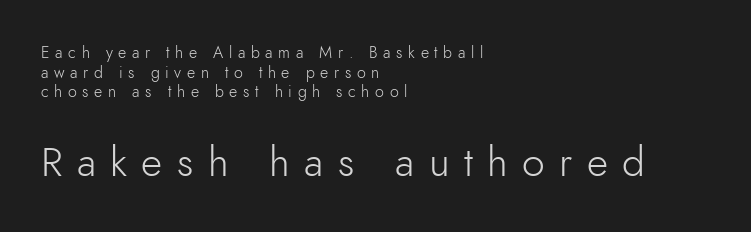
Q: Is the text bold? A: No.
Q: Is the text italic (slanted)? A: No, it is upright.
Q: Is the typeface a serif or a sans-serif typeface? A: Sans-serif.
Q: Is the text underlined? A: No.
Q: How is the paragraph aligned? A: Left-aligned.
Q: Is the spacing between letters normal or unusually wide? A: Unusually wide.
Q: Which block of text is set in a larger size, the first (top) or the second (bottom)? A: The second (bottom) one.
Q: Width (condensed, normal, or wide)? A: Normal.
Q: Stroke contrast? A: Low.
Q: x-height? A: Small.
Q: Monospaced? A: No.
